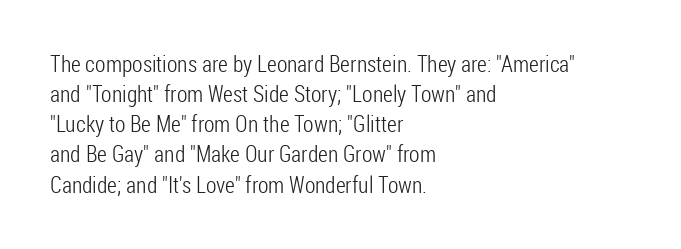
Teacher's note: observe the even left margin — that is flush-left alignment. Does extra space separate the letters? No, they use regular spacing. In terms of posture, this sample is upright. The glyphs are unaccompanied by any horizontal stroke below them. The lines sit at an ordinary, default distance from one another.
